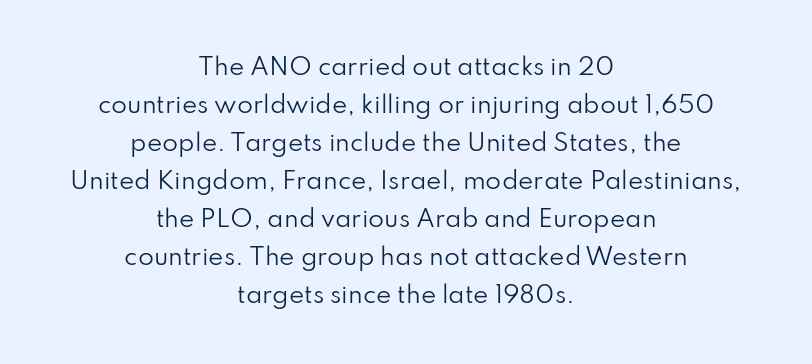
This sample uses plain, unmodified letter spacing. Quick note: not italic, upright. Each new line begins a customary step beneath the previous one. Ink coverage per letter is moderate at most.
